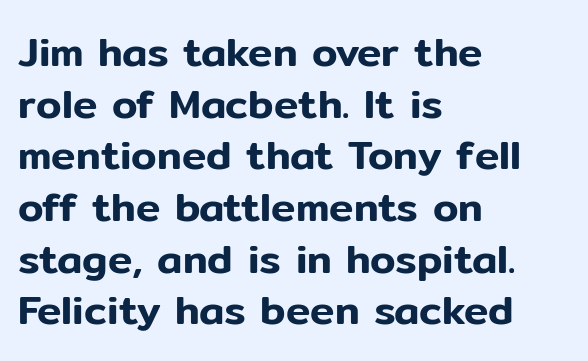
{"serif": "no", "italic": "no", "width": "normal", "stroke_contrast": "low", "x_height": "medium", "monospaced": "no", "underline": "no", "align": "left", "line_spacing": "normal", "line_spacing_ratio": 1.26, "letter_spacing": "normal", "letter_spacing_em": 0.0, "glyph_px": 41}
